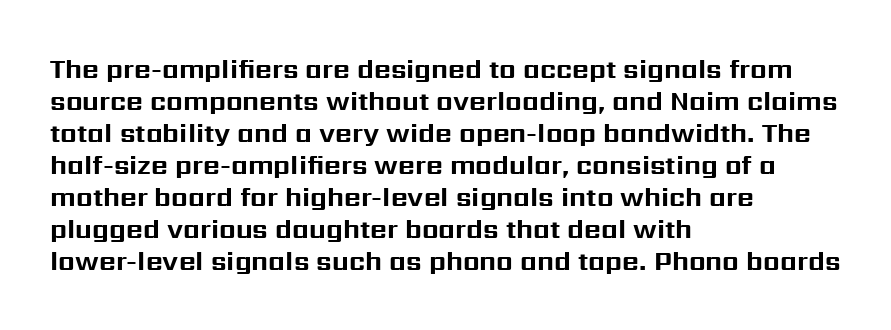
The image shows 26 px bold type, upright; set left-aligned, line spacing 1.23x, normal letter spacing, not underlined.
